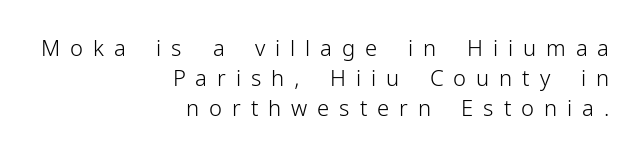
Q: Is the text bold? A: No.
Q: Is the text italic (slanted)? A: No, it is upright.
Q: Is the text underlined? A: No.
Q: How is the paragraph aligned? A: Right-aligned.
Q: Is the spacing between letters normal or unusually wide? A: Unusually wide.
Q: Is the spacing between lines tight, normal or loose? A: Normal.
